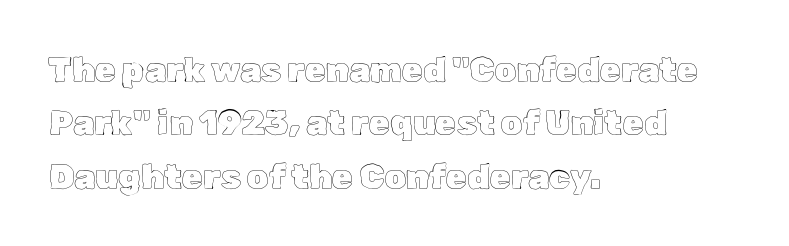
{"italic": "no", "width": "normal", "x_height": "medium", "monospaced": "no", "underline": "no", "align": "left", "line_spacing": "normal", "line_spacing_ratio": 1.57, "letter_spacing": "normal", "letter_spacing_em": 0.0, "glyph_px": 34}
